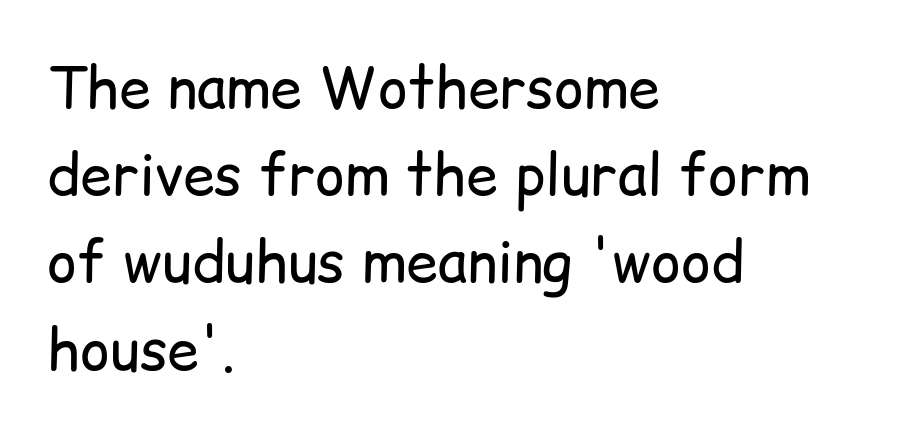
{"serif": "no", "italic": "no", "bold": "no", "weight": "regular", "width": "normal", "stroke_contrast": "low", "x_height": "medium", "monospaced": "no", "underline": "no", "align": "left", "line_spacing": "normal", "line_spacing_ratio": 1.53, "letter_spacing": "normal", "letter_spacing_em": 0.0, "glyph_px": 57}
